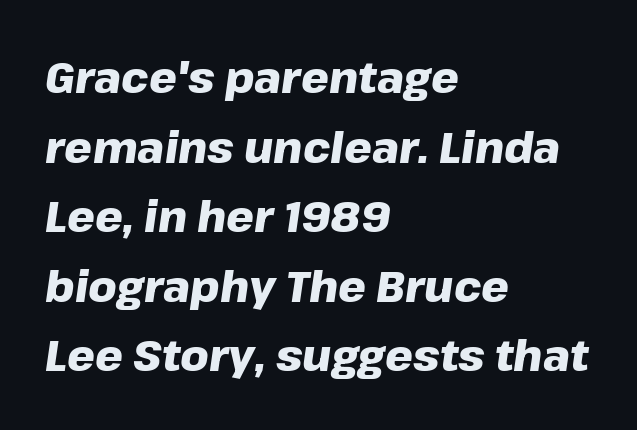
Q: Is the text bold? A: Yes.
Q: Is the text italic (slanted)? A: Yes, it leans right by about 8 degrees.
Q: Is the text underlined? A: No.
Q: How is the paragraph aligned? A: Left-aligned.
Q: Is the spacing between letters normal or unusually wide? A: Normal.
Q: Is the spacing between lines tight, normal or loose? A: Normal.
Q: Width (condensed, normal, or wide)? A: Normal.
Q: Stroke contrast? A: Low.
Q: x-height? A: Medium.
Q: Monospaced? A: No.
